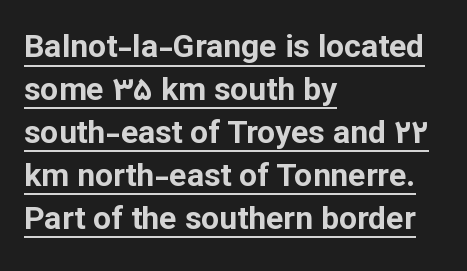
Note: no serifs on the glyphs. Typesetter's note: full bold, strokes at maximum text heaviness. Compared with a centered layout, this one pins lines to the left instead. Decoration check: the copy is underlined. Posture: vertical.
